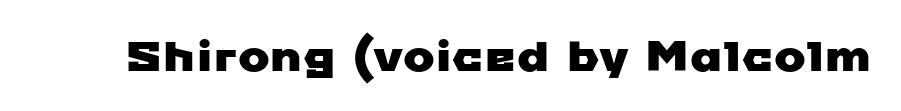
Do the characters align in a grid? No, the font is proportional. Check the space under the baseline: it is left empty. The gaps between neighbouring characters are ordinary and unremarkable. Examine the stroke ends and you'll find no serifs.
